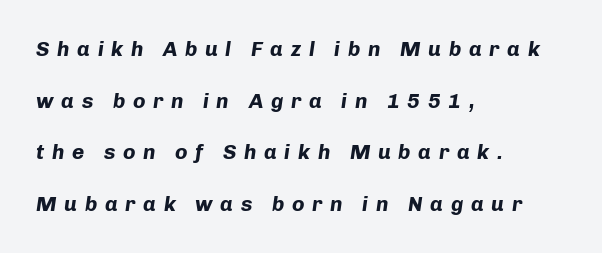
Q: Is the text bold? A: Yes.
Q: Is the text italic (slanted)? A: Yes, it leans right by about 8 degrees.
Q: Is the text underlined? A: No.
Q: How is the paragraph aligned? A: Left-aligned.
Q: Is the spacing between letters normal or unusually wide? A: Unusually wide.
Q: Is the spacing between lines tight, normal or loose? A: Loose.
